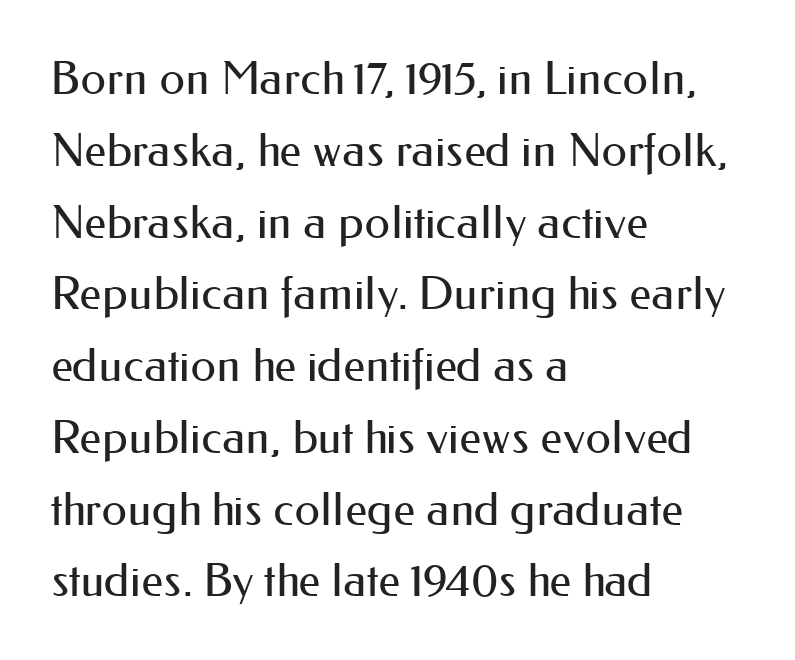
The image shows 46 px regular-weight sans-serif type, upright; set left-aligned, normal line spacing (1.56x), normal letter spacing, not underlined; medium stroke contrast and a small x-height.
